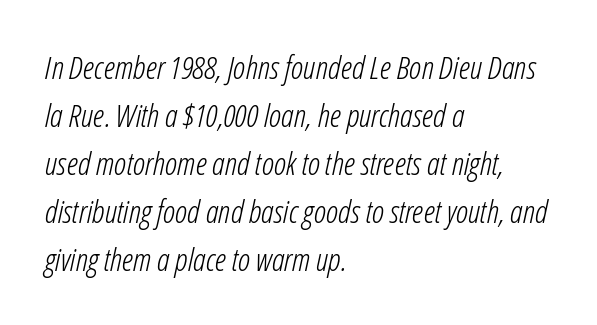
The image shows 32 px light, condensed type, italic (leaning right); set left-aligned, normal line spacing (1.5x), normal letter spacing, not underlined; low stroke contrast and a medium x-height.
